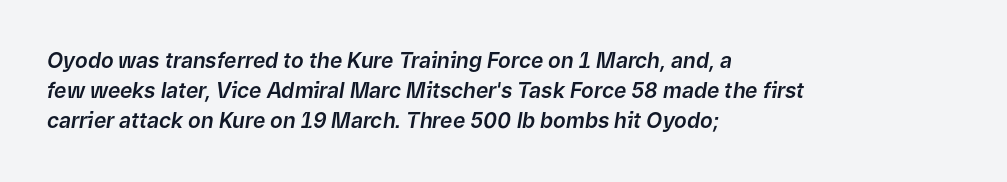
{"italic": "yes", "lean": "right", "slant_degrees": 9, "underline": "no", "align": "left", "line_spacing": "normal", "line_spacing_ratio": 1.44, "letter_spacing": "normal", "letter_spacing_em": 0.0, "glyph_px": 21}
